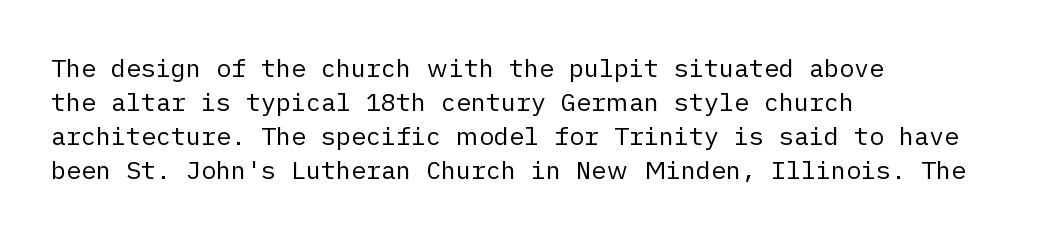
{"italic": "no", "bold": "no", "underline": "no", "align": "left", "line_spacing": "normal", "line_spacing_ratio": 1.36, "letter_spacing": "normal", "letter_spacing_em": 0.0, "glyph_px": 25}
